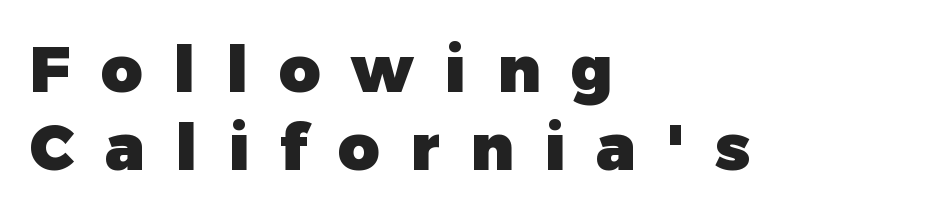
Q: Is the text bold? A: Yes.
Q: Is the text italic (slanted)? A: No, it is upright.
Q: Is the typeface a serif or a sans-serif typeface? A: Sans-serif.
Q: Is the text underlined? A: No.
Q: How is the paragraph aligned? A: Left-aligned.
Q: Is the spacing between letters normal or unusually wide? A: Unusually wide.
Q: Width (condensed, normal, or wide)? A: Normal.
Q: Stroke contrast? A: Low.
Q: x-height? A: Medium.
Q: Monospaced? A: No.
